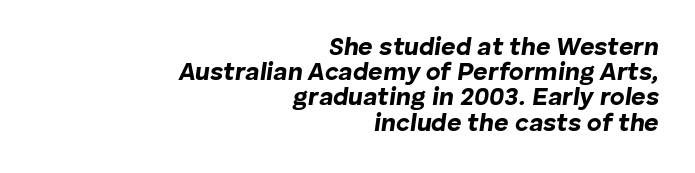
The image shows 25 px bold type, italic (leaning right); set right-aligned, tight line spacing (1.01x), normal letter spacing, not underlined.
